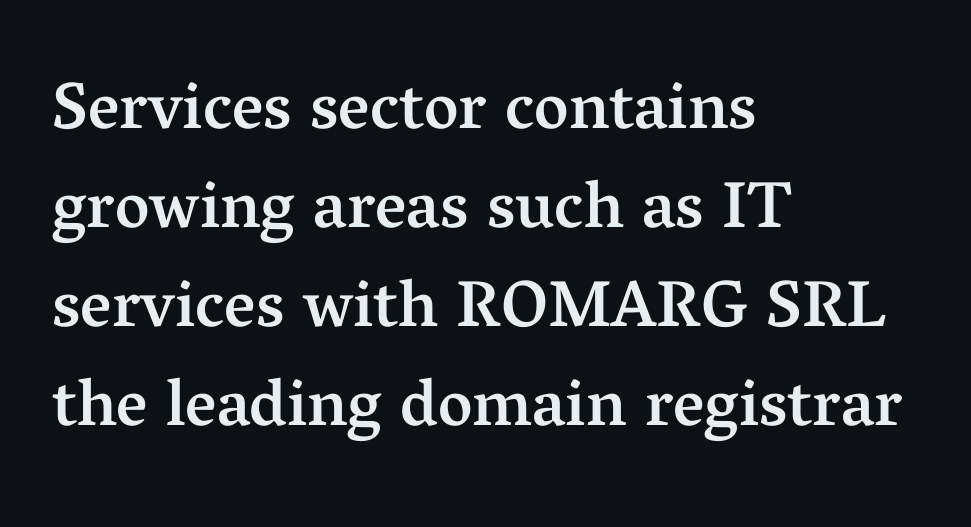
Check under the words: just untouched page. Looks like regular typesetting: each glyph gets only the width it needs. Quick note: not italic, upright. To sum up the face: it has serifs. Where is the straight margin? On the left.
